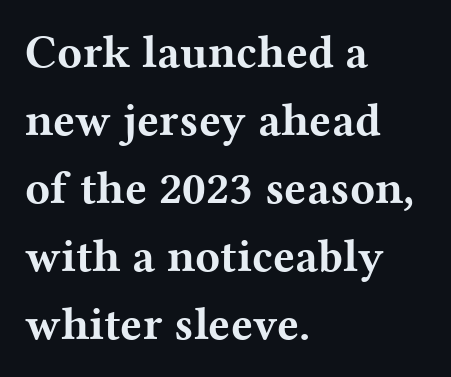
{"serif": "yes", "italic": "no", "bold": "yes", "weight": "bold", "width": "wide", "stroke_contrast": "medium", "x_height": "medium", "monospaced": "no", "underline": "no", "align": "left", "line_spacing": "normal", "line_spacing_ratio": 1.48, "letter_spacing": "normal", "letter_spacing_em": 0.0, "glyph_px": 46}
